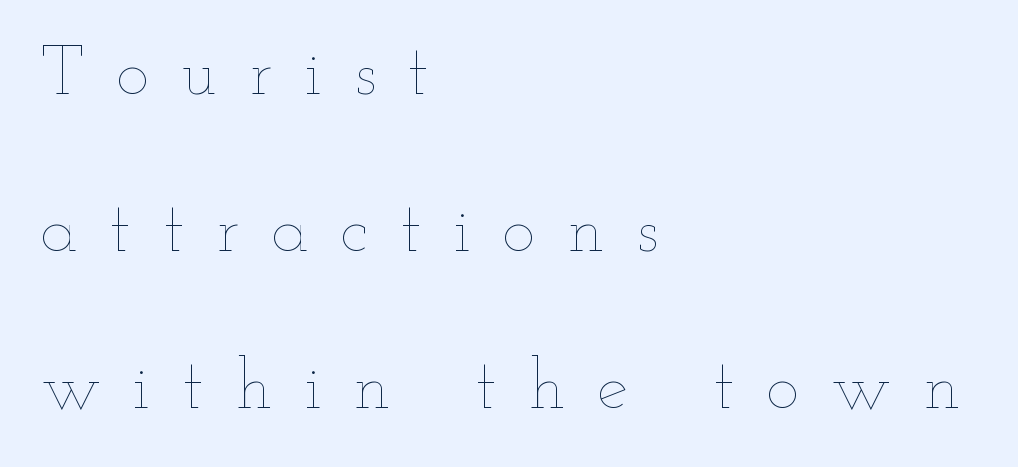
Q: Is the text bold? A: No.
Q: Is the text italic (slanted)? A: No, it is upright.
Q: Is the text underlined? A: No.
Q: How is the paragraph aligned? A: Left-aligned.
Q: Is the spacing between letters normal or unusually wide? A: Unusually wide.
Q: Is the spacing between lines tight, normal or loose? A: Loose.
Q: Width (condensed, normal, or wide)? A: Wide.
Q: Stroke contrast? A: Low.
Q: x-height? A: Small.
Q: Monospaced? A: No.
